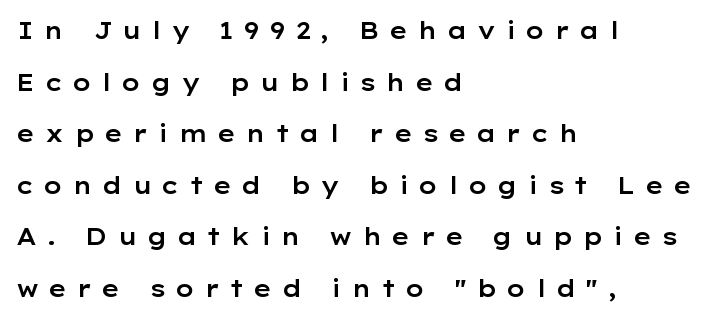
{"italic": "no", "underline": "no", "align": "left", "line_spacing": "loose", "line_spacing_ratio": 2.24, "letter_spacing": "wide", "letter_spacing_em": 0.39, "glyph_px": 23}
